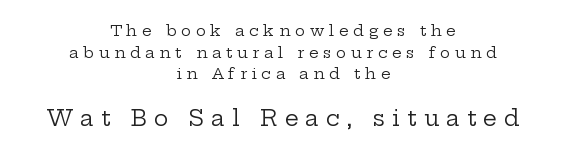
{"italic": "no", "bold": "no", "underline": "no", "align": "center", "line_spacing": "normal", "line_spacing_ratio": 1.45, "letter_spacing": "wide", "letter_spacing_em": 0.32, "larger_block": "second", "size_ratio": 1.47, "glyph_px": 22}
